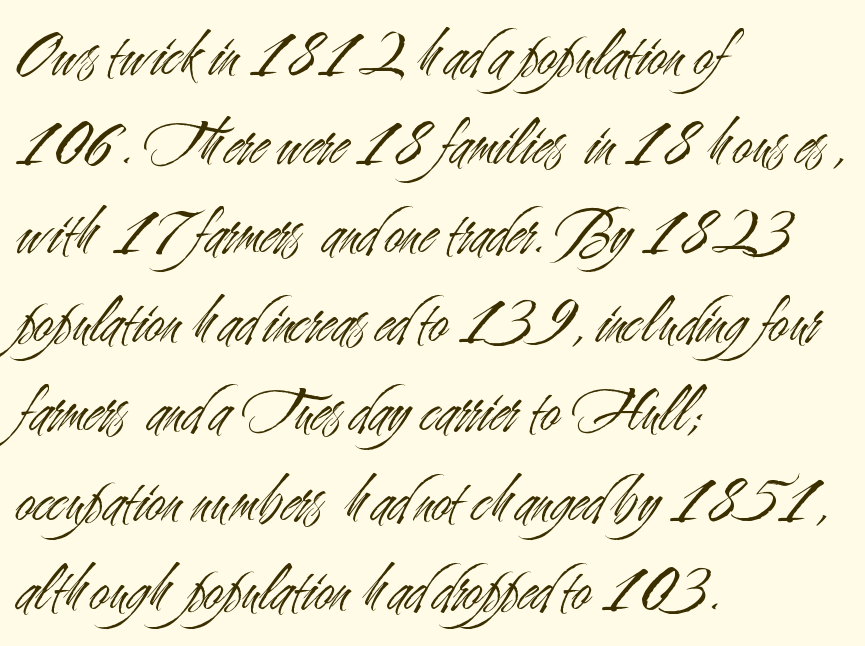
The image shows 67 px light, condensed sans-serif type; set left-aligned, normal line spacing (1.33x), normal letter spacing, not underlined; medium stroke contrast and a small x-height.
